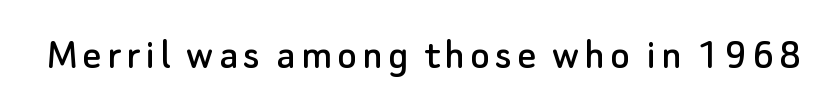
The image shows 46 px sans-serif type, upright; set not underlined; low stroke contrast and a small x-height.
